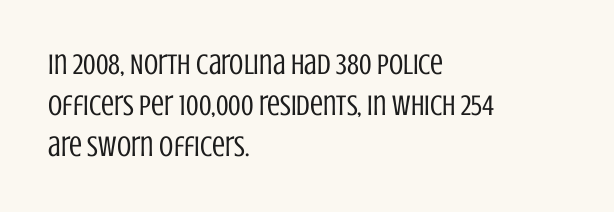
Q: Is the text bold? A: No.
Q: Is the text italic (slanted)? A: No, it is upright.
Q: Is the typeface a serif or a sans-serif typeface? A: Sans-serif.
Q: Is the text underlined? A: No.
Q: How is the paragraph aligned? A: Left-aligned.
Q: Is the spacing between letters normal or unusually wide? A: Normal.
Q: Is the spacing between lines tight, normal or loose? A: Normal.
Q: Width (condensed, normal, or wide)? A: Condensed.
Q: Stroke contrast? A: Low.
Q: x-height? A: Large.
Q: Monospaced? A: No.
